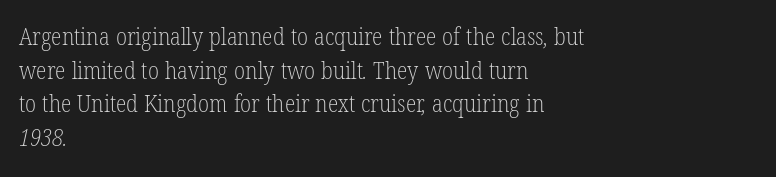
Q: Is the text bold? A: No.
Q: Is the text underlined? A: No.
Q: How is the paragraph aligned? A: Left-aligned.
Q: Is the spacing between letters normal or unusually wide? A: Normal.
Q: Is the spacing between lines tight, normal or loose? A: Normal.
